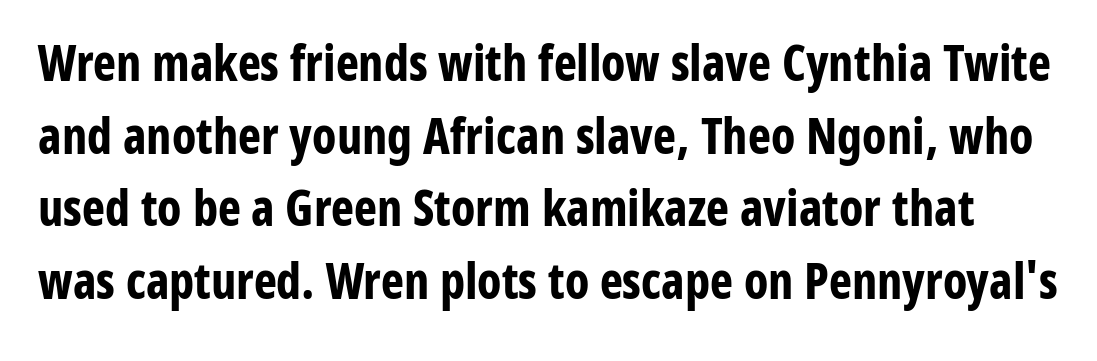
The image shows 49 px bold, condensed sans-serif type, upright; set normal line spacing (1.48x), normal letter spacing, not underlined; low stroke contrast and a medium x-height.
